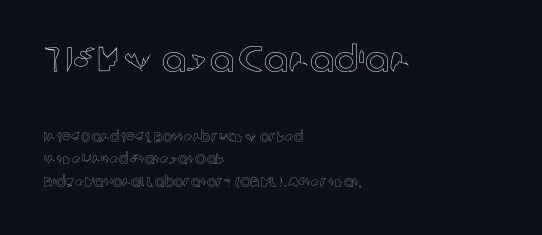
{"italic": "no", "width": "normal", "x_height": "medium", "monospaced": "no", "underline": "no", "align": "left", "line_spacing": "normal", "line_spacing_ratio": 1.61, "letter_spacing": "normal", "letter_spacing_em": 0.0, "larger_block": "first", "size_ratio": 2.57, "glyph_px": 36}
